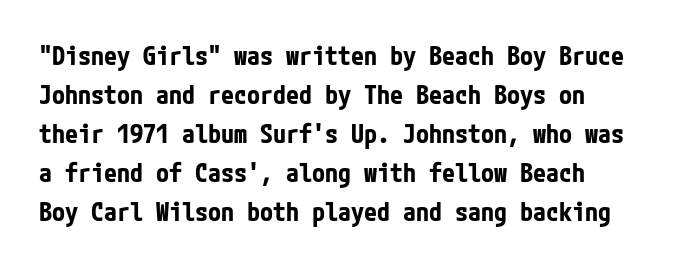
Q: Is the text bold? A: Yes.
Q: Is the text italic (slanted)? A: No, it is upright.
Q: Is the text underlined? A: No.
Q: Is the spacing between letters normal or unusually wide? A: Normal.
Q: Is the spacing between lines tight, normal or loose? A: Normal.
